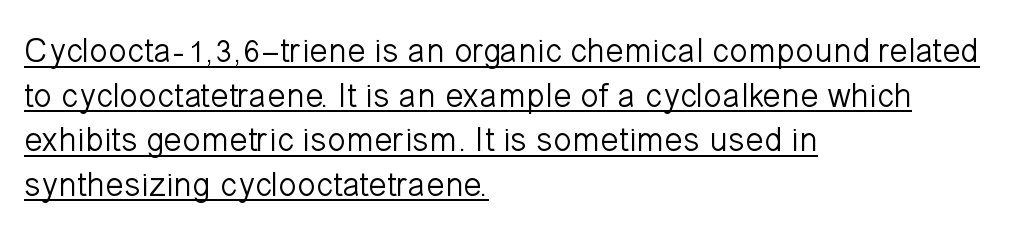
The image shows 34 px light sans-serif type, upright; set left-aligned, normal line spacing (1.31x), normal letter spacing, underlined; low stroke contrast and a medium x-height.
